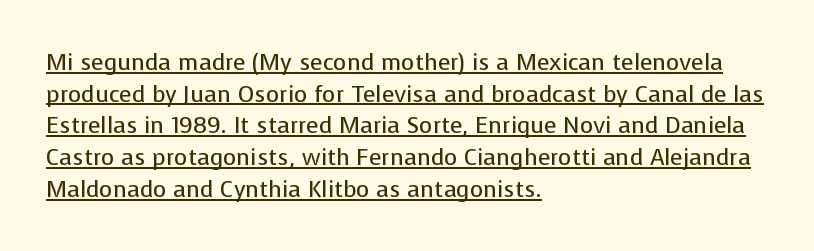
Q: Is the text bold? A: No.
Q: Is the text italic (slanted)? A: No, it is upright.
Q: Is the text underlined? A: Yes.
Q: How is the paragraph aligned? A: Left-aligned.
Q: Is the spacing between letters normal or unusually wide? A: Normal.
Q: Is the spacing between lines tight, normal or loose? A: Normal.
